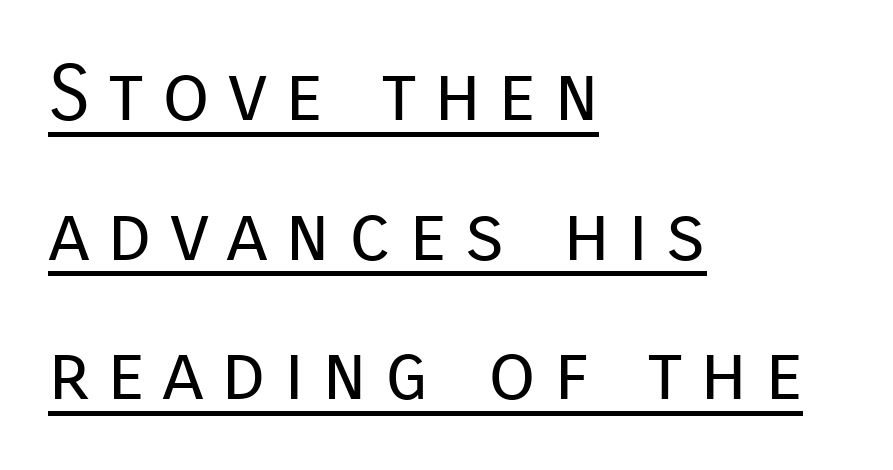
The image shows 78 px regular-weight sans-serif type, upright; set left-aligned, line spacing 1.79x, unusually wide letter spacing (+0.22 em), underlined; low stroke contrast and a medium x-height.
